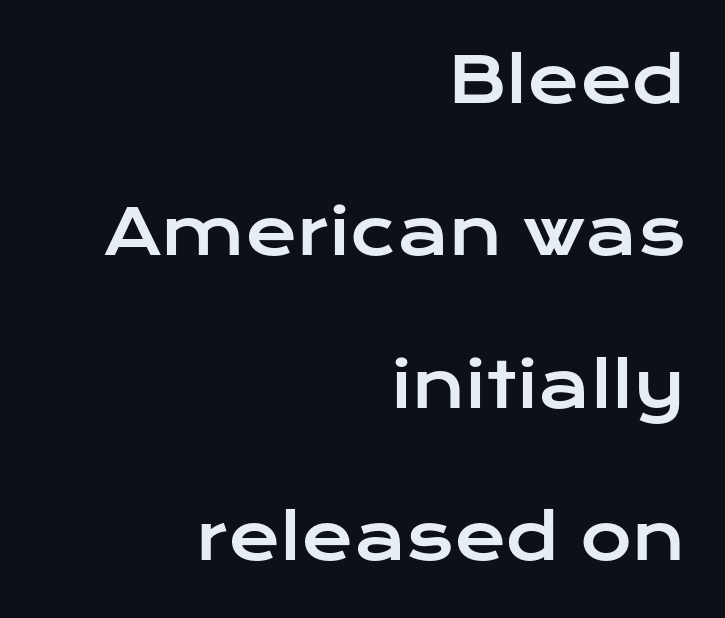
Varying glyph widths throughout — classic text-font behaviour. The passage shown has conventional tracking throughout. A roman cut, with each character standing at attention. The characters display no serif detailing; their extremities are plain. How would I describe the line gaps? Wide and relaxed. Horizontally, the lines are justified to the trailing edge only.
